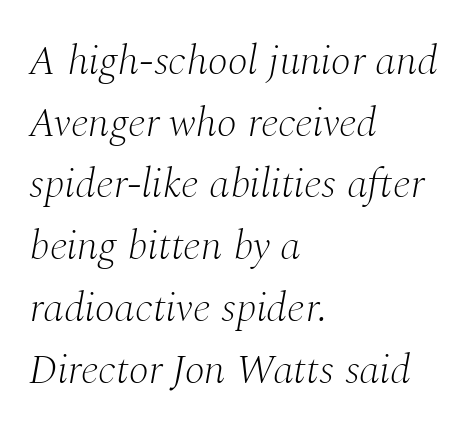
{"serif": "yes", "italic": "yes", "lean": "right", "slant_degrees": 10, "bold": "no", "weight": "light", "width": "normal", "stroke_contrast": "medium", "x_height": "medium", "monospaced": "no", "underline": "no", "align": "left", "line_spacing": "normal", "line_spacing_ratio": 1.47, "letter_spacing": "normal", "letter_spacing_em": 0.0, "glyph_px": 42}
